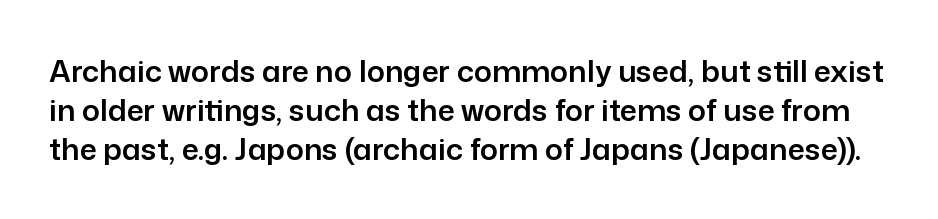
Q: Is the text italic (slanted)? A: No, it is upright.
Q: Is the typeface a serif or a sans-serif typeface? A: Sans-serif.
Q: Is the text underlined? A: No.
Q: Is the spacing between letters normal or unusually wide? A: Normal.
Q: Is the spacing between lines tight, normal or loose? A: Normal.
Q: Width (condensed, normal, or wide)? A: Normal.
Q: Stroke contrast? A: Low.
Q: x-height? A: Medium.
Q: Monospaced? A: No.
